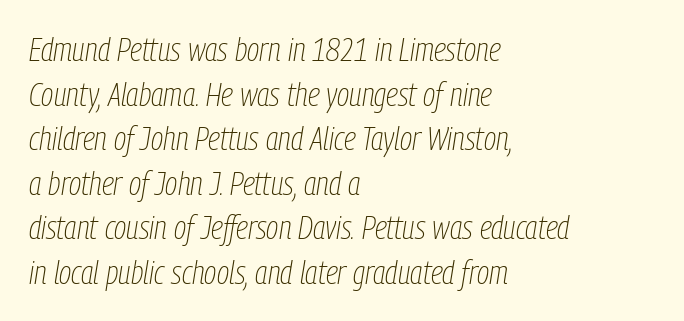
Q: Is the text bold? A: No.
Q: Is the text italic (slanted)? A: Yes, it leans right by about 9 degrees.
Q: Is the text underlined? A: No.
Q: How is the paragraph aligned? A: Left-aligned.
Q: Is the spacing between letters normal or unusually wide? A: Normal.
Q: Is the spacing between lines tight, normal or loose? A: Normal.
Q: Width (condensed, normal, or wide)? A: Condensed.
Q: Stroke contrast? A: Low.
Q: x-height? A: Medium.
Q: Monospaced? A: No.
